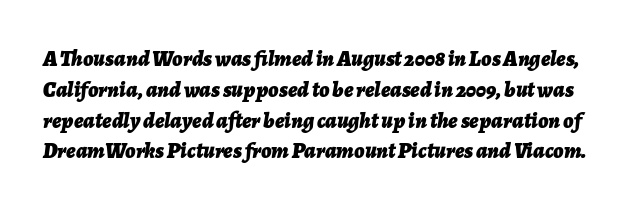
Q: Is the text bold? A: Yes.
Q: Is the text italic (slanted)? A: Yes, it leans right by about 7 degrees.
Q: Is the text underlined? A: No.
Q: Is the spacing between letters normal or unusually wide? A: Normal.
Q: Is the spacing between lines tight, normal or loose? A: Normal.
